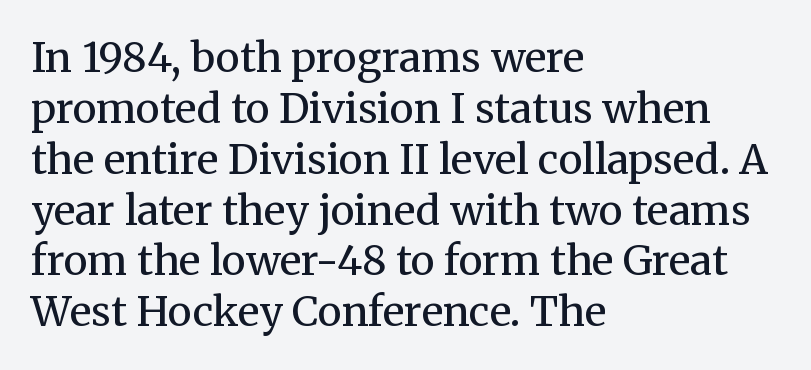
Q: Is the text bold? A: No.
Q: Is the text italic (slanted)? A: No, it is upright.
Q: Is the typeface a serif or a sans-serif typeface? A: Serif.
Q: Is the text underlined? A: No.
Q: How is the paragraph aligned? A: Left-aligned.
Q: Is the spacing between letters normal or unusually wide? A: Normal.
Q: Width (condensed, normal, or wide)? A: Normal.
Q: Stroke contrast? A: Medium.
Q: x-height? A: Medium.
Q: Monospaced? A: No.
